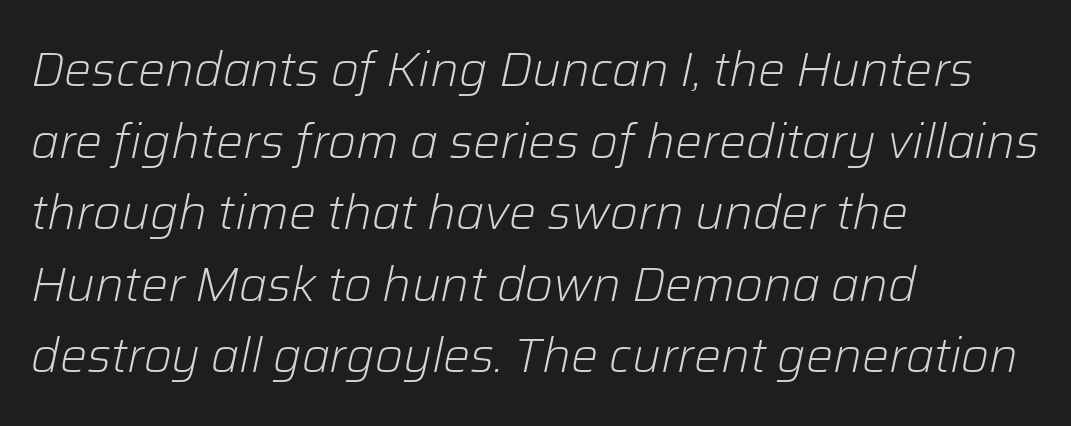
Q: Is the text bold? A: No.
Q: Is the text italic (slanted)? A: Yes, it leans right by about 12 degrees.
Q: Is the text underlined? A: No.
Q: How is the paragraph aligned? A: Left-aligned.
Q: Is the spacing between letters normal or unusually wide? A: Normal.
Q: Is the spacing between lines tight, normal or loose? A: Normal.
Q: Width (condensed, normal, or wide)? A: Normal.
Q: Stroke contrast? A: Low.
Q: x-height? A: Medium.
Q: Monospaced? A: No.
